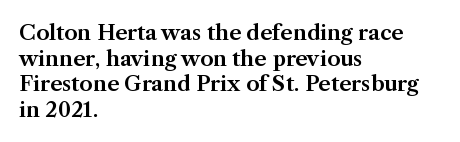
{"italic": "no", "underline": "no", "align": "left", "line_spacing_ratio": 1.22, "letter_spacing": "normal", "letter_spacing_em": 0.0, "glyph_px": 21}
